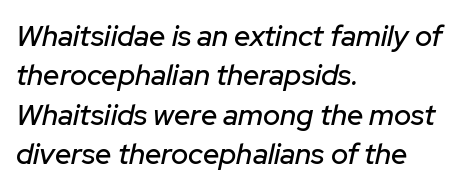
{"italic": "yes", "lean": "right", "slant_degrees": 12, "width": "normal", "stroke_contrast": "low", "x_height": "medium", "monospaced": "no", "underline": "no", "align": "left", "line_spacing": "normal", "line_spacing_ratio": 1.36, "letter_spacing": "normal", "letter_spacing_em": 0.0, "glyph_px": 29}
